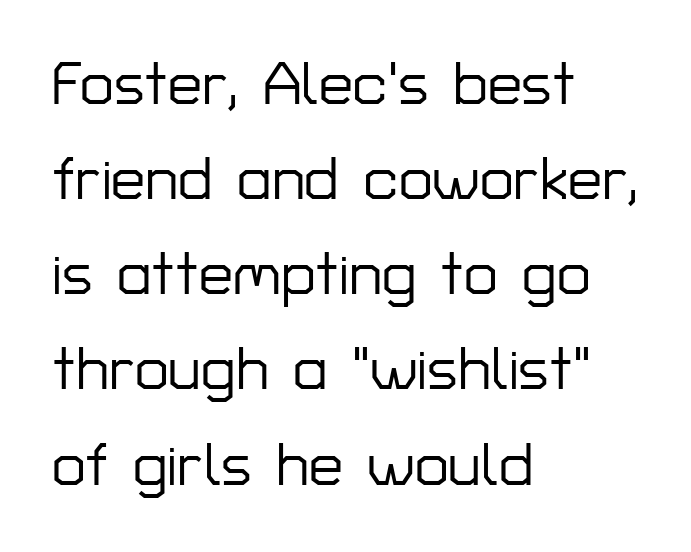
Q: Is the text italic (slanted)? A: No, it is upright.
Q: Is the typeface a serif or a sans-serif typeface? A: Sans-serif.
Q: Is the text underlined? A: No.
Q: How is the paragraph aligned? A: Left-aligned.
Q: Is the spacing between letters normal or unusually wide? A: Normal.
Q: Is the spacing between lines tight, normal or loose? A: Normal.
Q: Width (condensed, normal, or wide)? A: Normal.
Q: Stroke contrast? A: Low.
Q: x-height? A: Medium.
Q: Monospaced? A: No.
